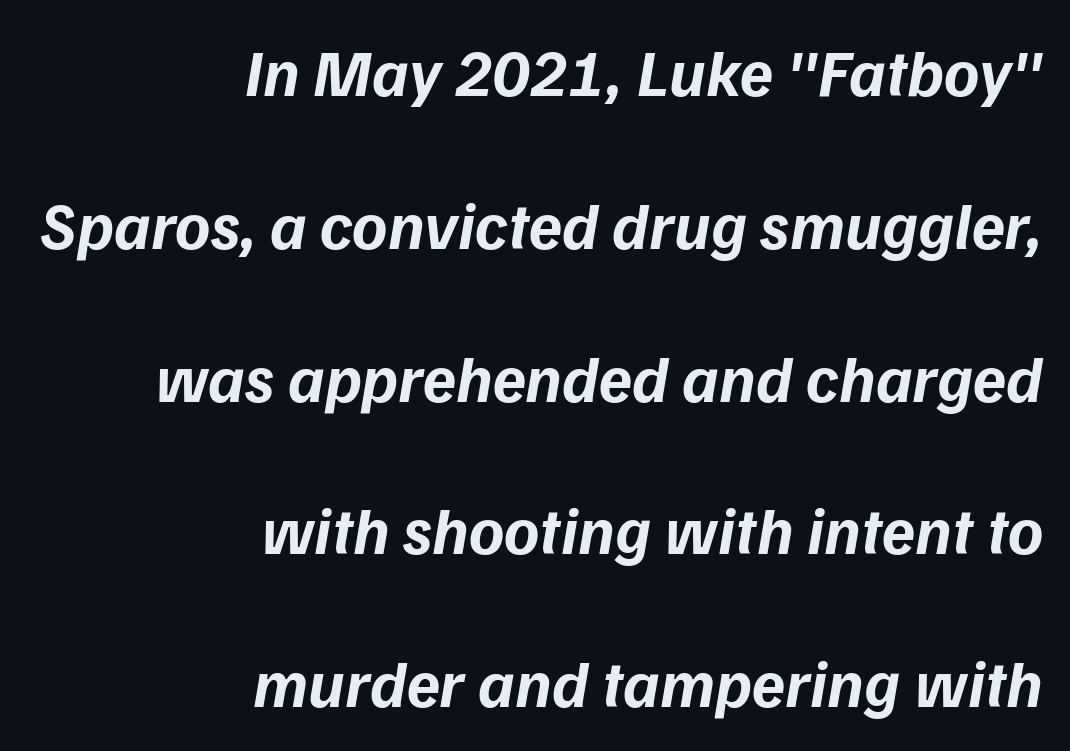
{"serif": "no", "bold": "yes", "weight": "bold", "width": "normal", "stroke_contrast": "low", "x_height": "medium", "monospaced": "no", "underline": "no", "align": "right", "line_spacing": "loose", "line_spacing_ratio": 2.28, "letter_spacing": "normal", "letter_spacing_em": 0.0, "glyph_px": 67}
